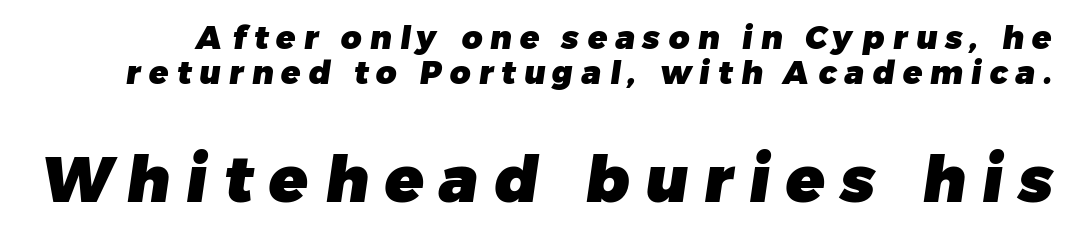
Q: Is the text bold? A: Yes.
Q: Is the typeface a serif or a sans-serif typeface? A: Sans-serif.
Q: Is the text underlined? A: No.
Q: Is the spacing between letters normal or unusually wide? A: Unusually wide.
Q: Is the spacing between lines tight, normal or loose? A: Tight.
Q: Which block of text is set in a larger size, the first (top) or the second (bottom)? A: The second (bottom) one.
Q: Width (condensed, normal, or wide)? A: Normal.
Q: Stroke contrast? A: Low.
Q: x-height? A: Medium.
Q: Monospaced? A: No.
